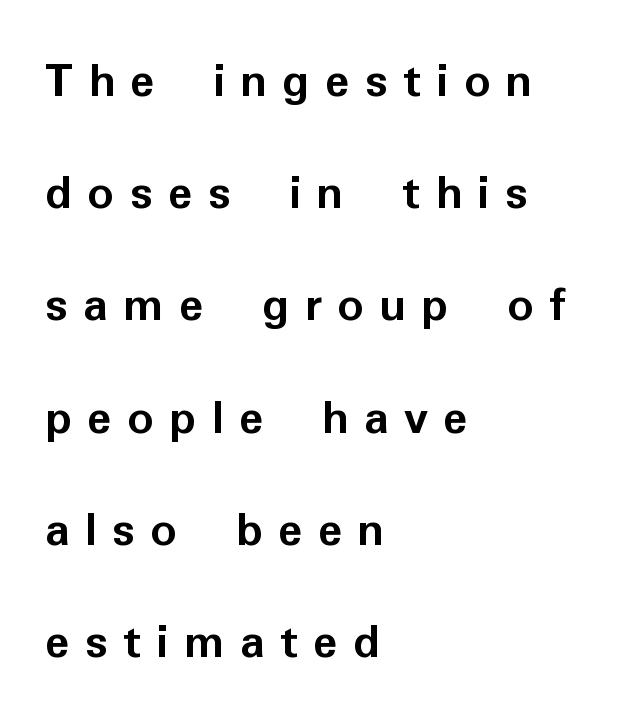
Each letter keeps its own natural width here, so spacing adapts to shape. Bold? Absolutely — the strokes are thick and heavy. Underlining? Definitely not there. The passage is arranged the way most books set body copy — flush left. The lettering stays uniformly vertical, giving the passage a roman look. Does extra space separate the letters? Yes, quite a lot of it.
